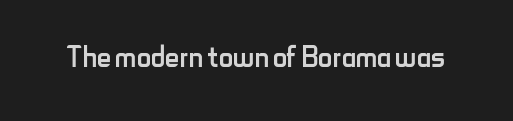
{"serif": "no", "italic": "no", "bold": "no", "weight": "regular", "width": "condensed", "stroke_contrast": "low", "x_height": "small", "monospaced": "no", "underline": "no", "letter_spacing": "normal", "letter_spacing_em": 0.0, "glyph_px": 40}
